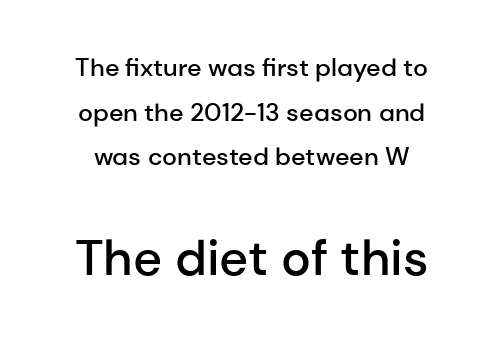
The space beneath each line is pristine and unruled. The face used here is proportionally spaced, like ordinary book or web type. The following chunk of copy outweighs the initial chunk in type size. Notice how the stems are strictly vertical — no italics here.
